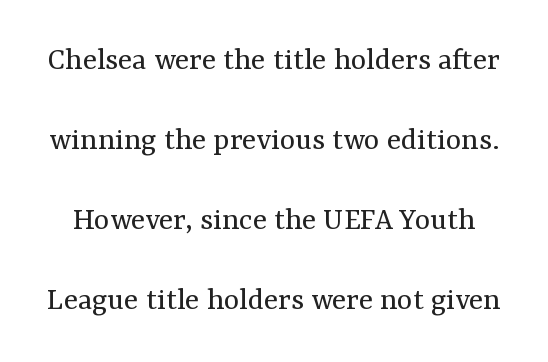
Proportional: the letters do not fall into vertical columns. Ordinary non-slanted type is in use. Leading is clearly above the norm, producing a sparse column. Glyph-to-glyph distance matches everyday printed text.
